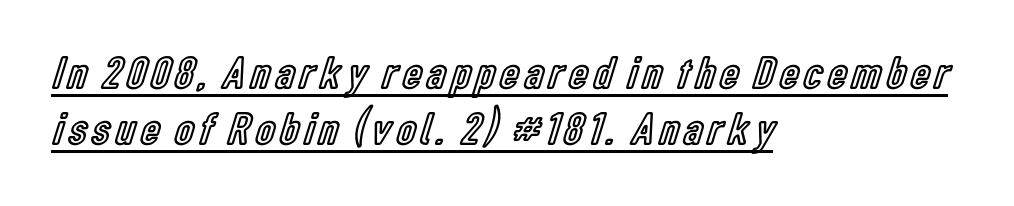
The image shows 46 px condensed type; set left-aligned, line spacing 1.22x, underlined; a medium x-height.
